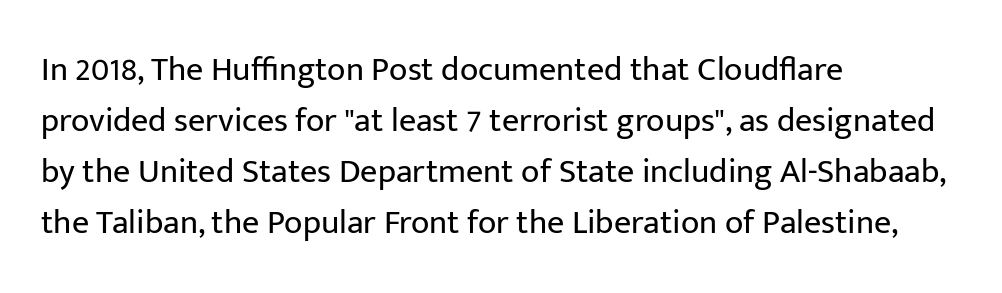
The image shows 34 px regular-weight sans-serif type, upright; set left-aligned, normal line spacing (1.5x), normal letter spacing, not underlined; low stroke contrast and a medium x-height.
